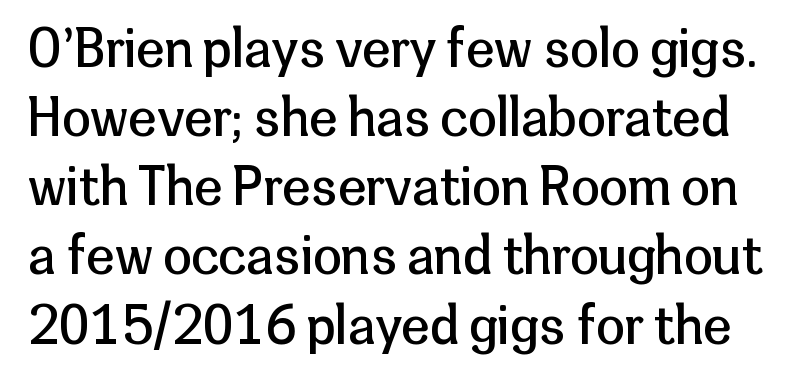
{"serif": "no", "italic": "no", "bold": "no", "weight": "regular", "width": "normal", "stroke_contrast": "low", "x_height": "medium", "monospaced": "no", "underline": "no", "line_spacing": "normal", "line_spacing_ratio": 1.33, "letter_spacing": "normal", "letter_spacing_em": 0.0, "glyph_px": 52}
